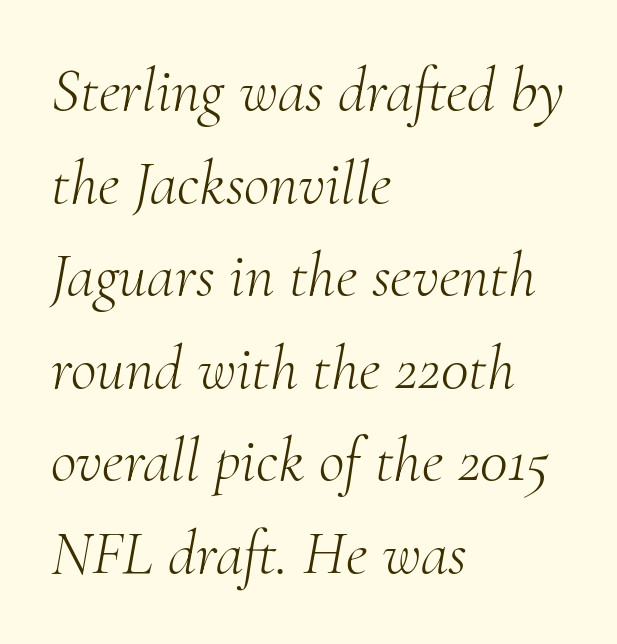
Quick note: underline off. Is this a fixed-width face? No — the glyphs have proportional, varying widths. Think standard paragraph weight, or any step lighter than that. The rendering keeps characters at their native spacing.
